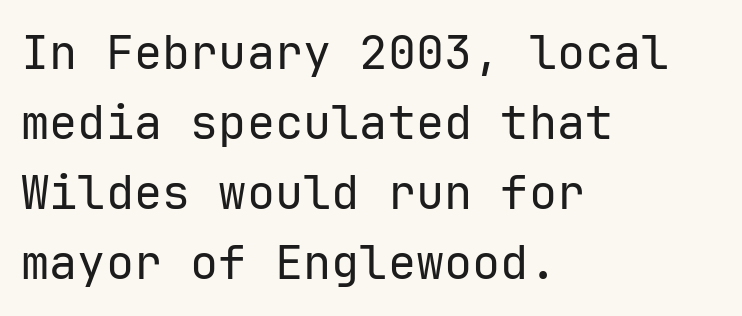
{"serif": "no", "italic": "no", "bold": "no", "weight": "regular", "width": "normal", "stroke_contrast": "low", "x_height": "medium", "monospaced": "yes", "underline": "no", "align": "left", "line_spacing": "normal", "line_spacing_ratio": 1.49, "letter_spacing": "normal", "letter_spacing_em": 0.0, "glyph_px": 47}
